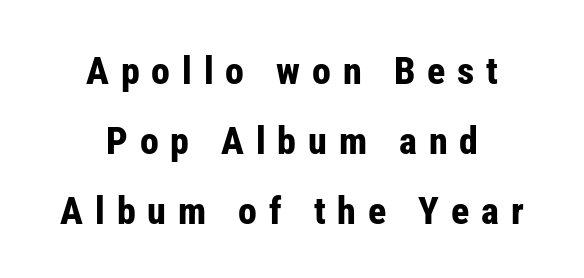
The image shows 38 px bold, condensed sans-serif type, upright; set centered, line spacing 1.84x, unusually wide letter spacing (+0.31 em), not underlined; low stroke contrast and a medium x-height.
